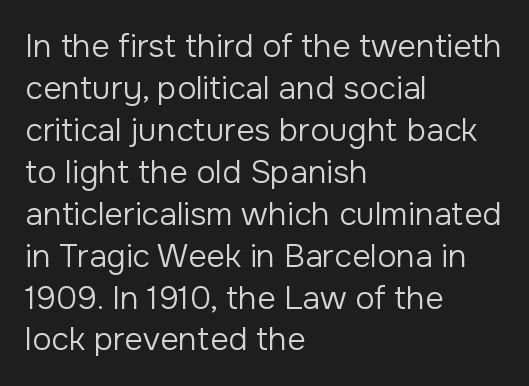
{"serif": "no", "italic": "no", "bold": "no", "weight": "regular", "width": "normal", "stroke_contrast": "low", "x_height": "medium", "monospaced": "no", "underline": "no", "align": "left", "line_spacing": "normal", "line_spacing_ratio": 1.31, "letter_spacing": "normal", "letter_spacing_em": 0.0, "glyph_px": 32}
